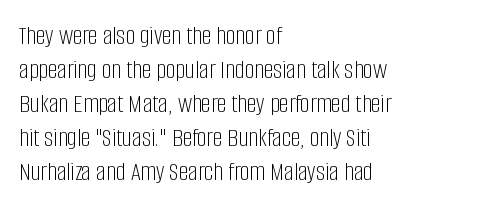
{"italic": "no", "bold": "no", "underline": "no", "align": "left", "line_spacing": "normal", "line_spacing_ratio": 1.26, "letter_spacing": "normal", "letter_spacing_em": 0.0, "glyph_px": 27}
